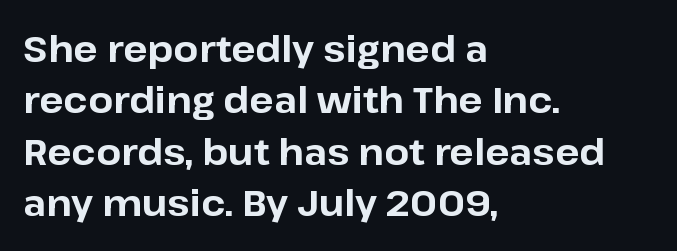
{"serif": "no", "italic": "no", "bold": "yes", "weight": "bold", "width": "normal", "stroke_contrast": "low", "x_height": "medium", "monospaced": "no", "underline": "no", "align": "left", "line_spacing": "normal", "line_spacing_ratio": 1.43, "letter_spacing": "normal", "letter_spacing_em": 0.0, "glyph_px": 36}
